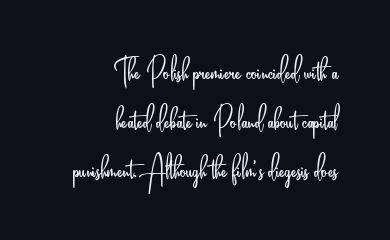
Caption: multi-line text, flush right, ragged left. The rendering uses natural spacing where letterforms have individual widths. Is this a heavy cut? Hardly; it is regular or lighter. The horizontal fit of the characters is conventional and even. The glyphs in this specimen are sans serif.
